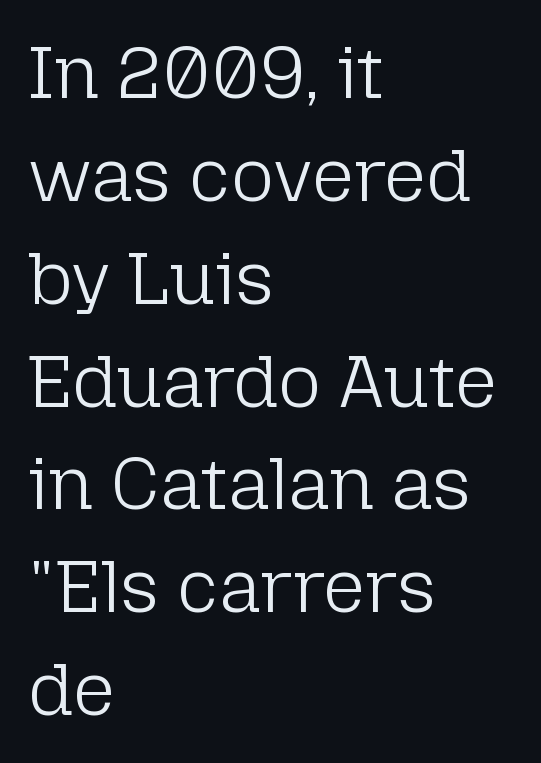
Character widths vary here, with narrow letters taking less room than wide ones. Nope, not italic — everything's standing straight. Examine the stroke ends and you'll find no serifs. The passage shown is not underscored anywhere. These lines are set flush left with a ragged right edge.
